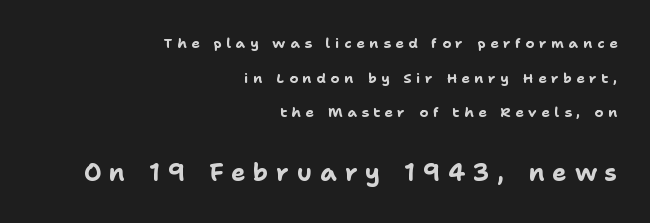
Check under the words: just untouched page. The gaps between neighbouring characters are conspicuously large. The designer dialed line spacing up above the default. These lines stack with their right ends in a neat column. Ordinary non-slanted type is in use. The font is running at its bold setting.
